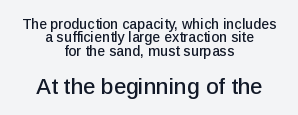
The setting favours the middle, as headings and verse often do. One glance says dense: line gaps are narrower than usual. Look at the tracking — it's just the regular setting, nothing added. Words float on clear page, feet unadorned.
